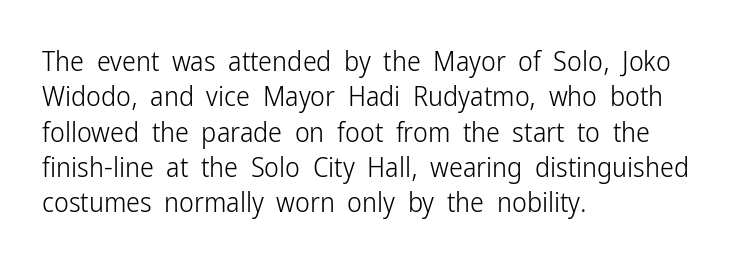
Lines of text with bare space underneath. The characters are drawn with everyday or finer stroke widths. The paragraph shown leans on its left margin. Does extra space separate the letters? No, they use regular spacing. The lettering holds an erect, upright posture throughout.
